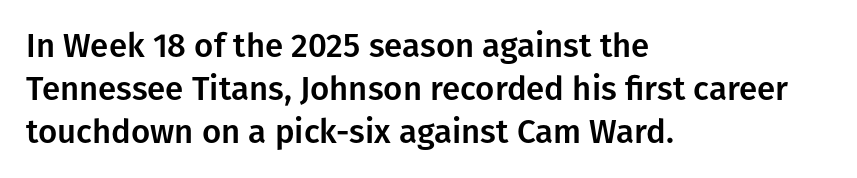
The image shows 33 px sans-serif type, upright; set left-aligned, normal line spacing (1.3x), normal letter spacing, not underlined; low stroke contrast and a medium x-height.
